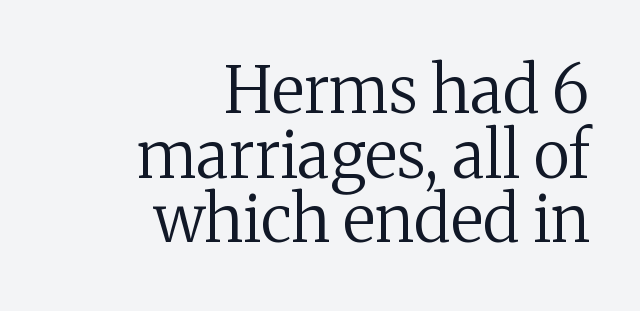
The typesetting does not lean heavy: it is not bold. Examine the stroke ends and you'll spot serifs. Character widths vary here, with narrow letters taking less room than wide ones. Reading down the column, the eye jumps only a short way to each next line. The horizontal fit of the characters is conventional and even.
